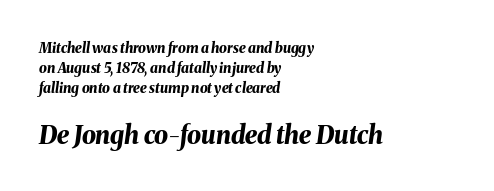
{"italic": "yes", "lean": "right", "slant_degrees": 8, "bold": "yes", "underline": "no", "align": "left", "line_spacing": "normal", "line_spacing_ratio": 1.44, "letter_spacing": "normal", "letter_spacing_em": 0.0, "larger_block": "second", "size_ratio": 1.79, "glyph_px": 25}
